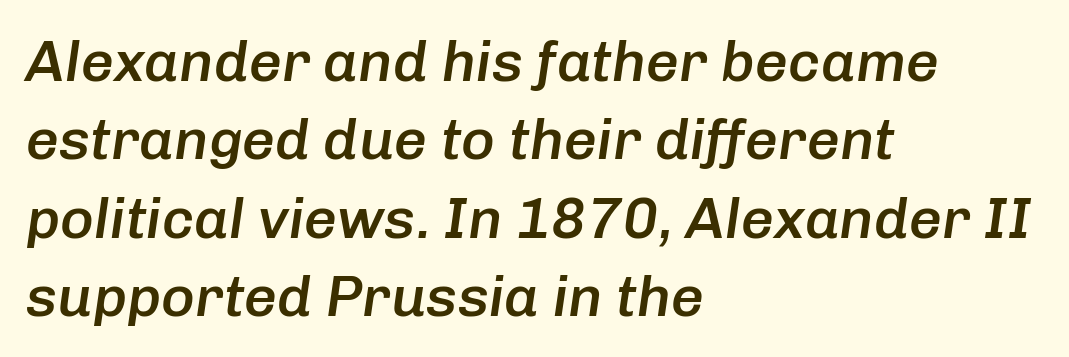
Q: Is the text bold? A: Semi-bold.
Q: Is the text italic (slanted)? A: Yes, it leans right by about 8 degrees.
Q: Is the text underlined? A: No.
Q: How is the paragraph aligned? A: Left-aligned.
Q: Is the spacing between letters normal or unusually wide? A: Normal.
Q: Is the spacing between lines tight, normal or loose? A: Normal.
Q: Width (condensed, normal, or wide)? A: Normal.
Q: Stroke contrast? A: Low.
Q: x-height? A: Medium.
Q: Monospaced? A: No.
